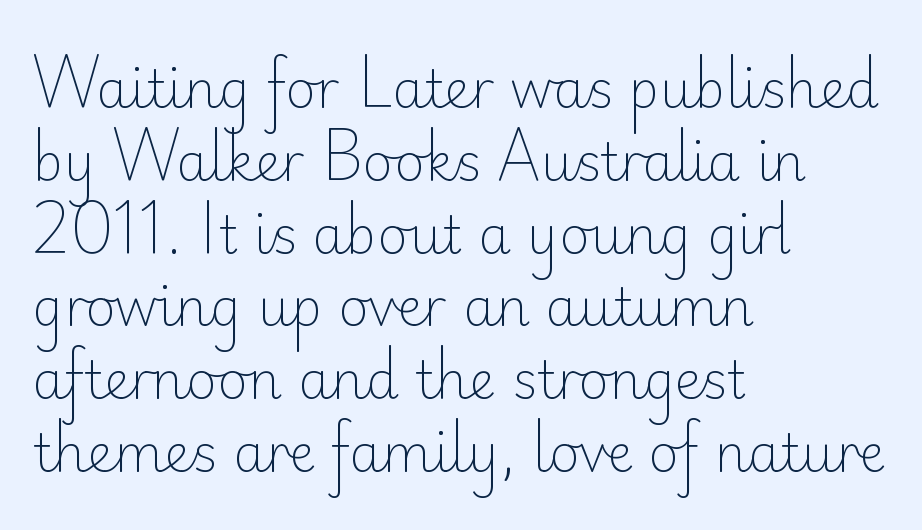
The image shows 52 px light sans-serif type, upright; set left-aligned, normal line spacing (1.4x), normal letter spacing, not underlined; low stroke contrast and a small x-height.
